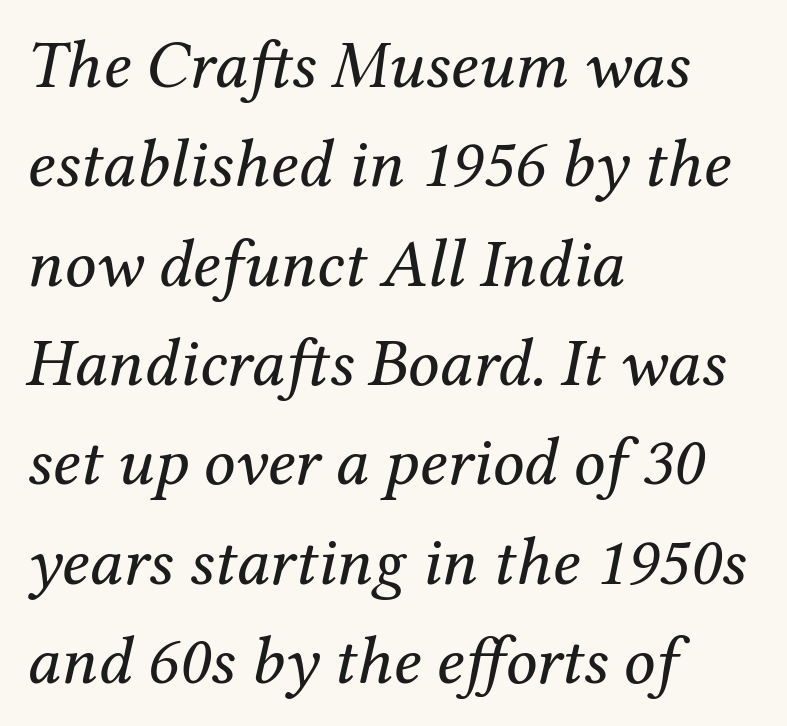
Q: Is the text bold? A: No.
Q: Is the text italic (slanted)? A: Yes, it leans right by about 12 degrees.
Q: Is the typeface a serif or a sans-serif typeface? A: Serif.
Q: Is the text underlined? A: No.
Q: How is the paragraph aligned? A: Left-aligned.
Q: Is the spacing between letters normal or unusually wide? A: Normal.
Q: Is the spacing between lines tight, normal or loose? A: Normal.
Q: Width (condensed, normal, or wide)? A: Normal.
Q: Stroke contrast? A: Medium.
Q: x-height? A: Medium.
Q: Monospaced? A: No.
